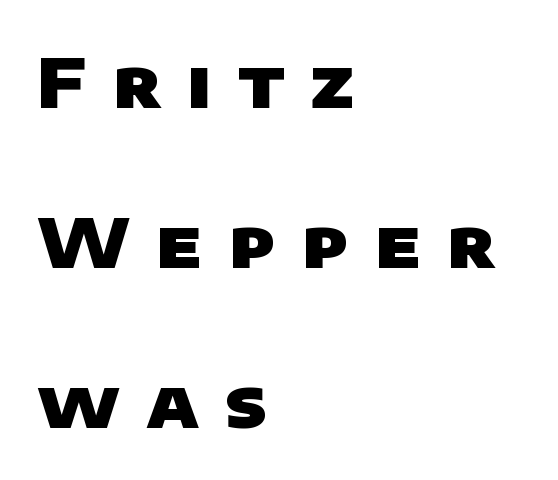
Q: Is the text bold? A: Yes.
Q: Is the typeface a serif or a sans-serif typeface? A: Sans-serif.
Q: Is the text underlined? A: No.
Q: How is the paragraph aligned? A: Left-aligned.
Q: Is the spacing between letters normal or unusually wide? A: Unusually wide.
Q: Is the spacing between lines tight, normal or loose? A: Loose.
Q: Width (condensed, normal, or wide)? A: Wide.
Q: Stroke contrast? A: Low.
Q: x-height? A: Large.
Q: Monospaced? A: No.
